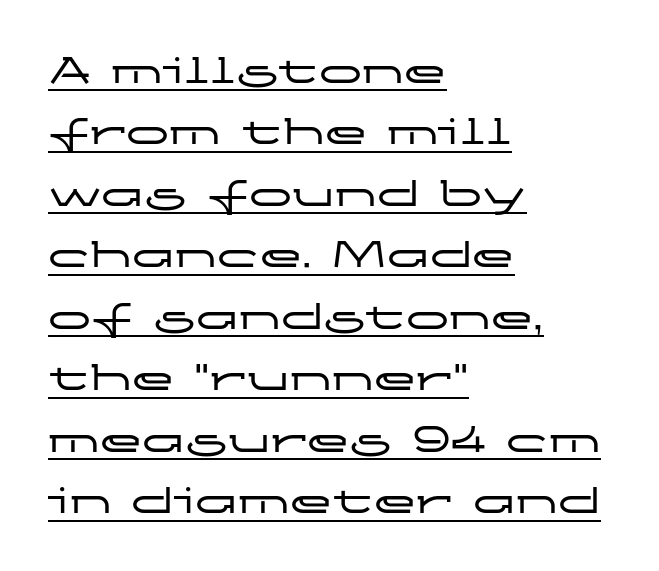
Regarding serifs, this sample does without them. Look at the tracking — it's just the regular setting, nothing added. The passage shown is typed in a proportional face where columns would drift. The typography opts for an upright posture over an oblique one.
